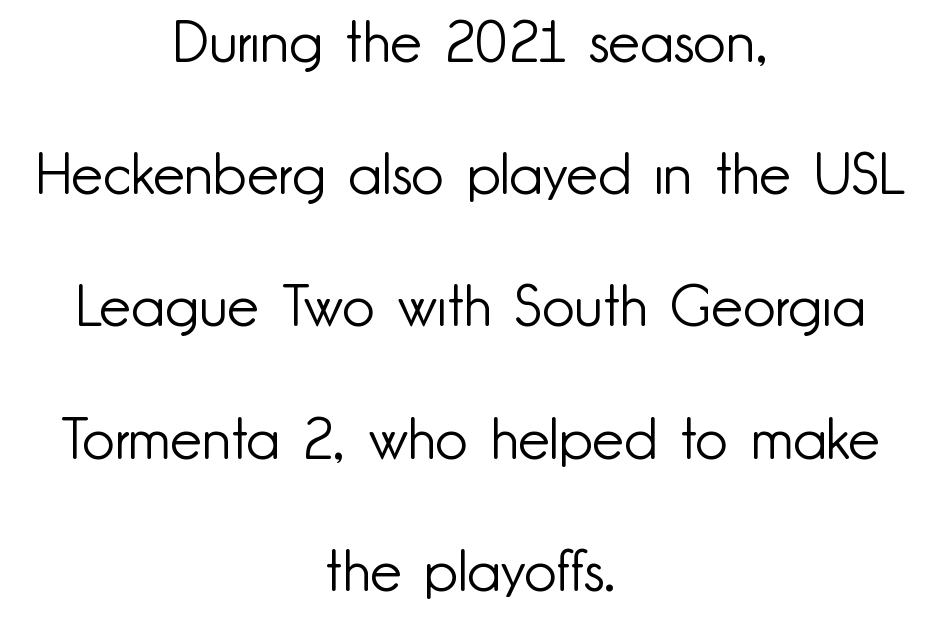
{"serif": "no", "italic": "no", "bold": "no", "weight": "light", "width": "normal", "stroke_contrast": "low", "x_height": "small", "monospaced": "no", "underline": "no", "align": "center", "line_spacing": "loose", "line_spacing_ratio": 2.32, "letter_spacing": "normal", "letter_spacing_em": 0.0, "glyph_px": 57}
